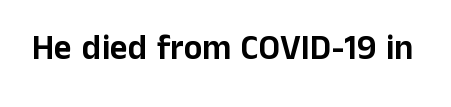
The image shows 35 px sans-serif type, upright; set normal letter spacing, not underlined; low stroke contrast and a medium x-height.
